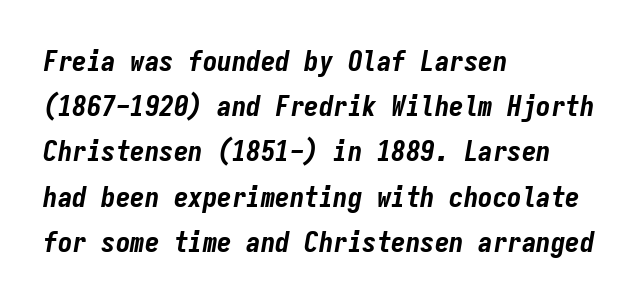
If you drew a ruler down the left edge, every line would touch it. Regular leading. The font's italic variant was chosen for this text. Honestly, the letter spacing is just normal — you wouldn't notice it.
